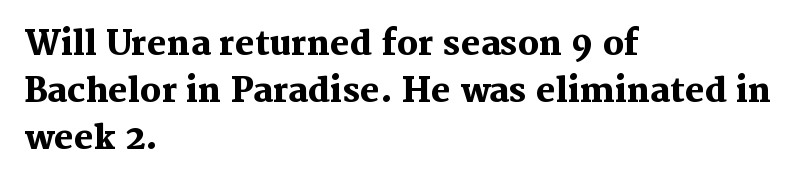
Each new line begins a customary step beneath the previous one. The letters stand upright; this is a roman face. A typesetter would call this proportional, since set widths differ per character. The sample has been set heavy, in full bold.
